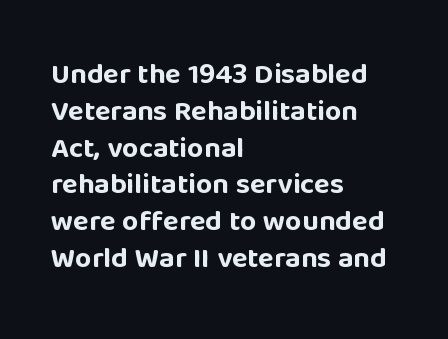
Quick note: interline space is typical. Spacing verdict: proportional, widths tailored to each character. The compositor pushed each line to the left boundary. The lettering holds an erect, upright posture throughout. No feet cap the strokes, marking this as sans-serif type. This rendering leaves character spacing at its baseline value.
